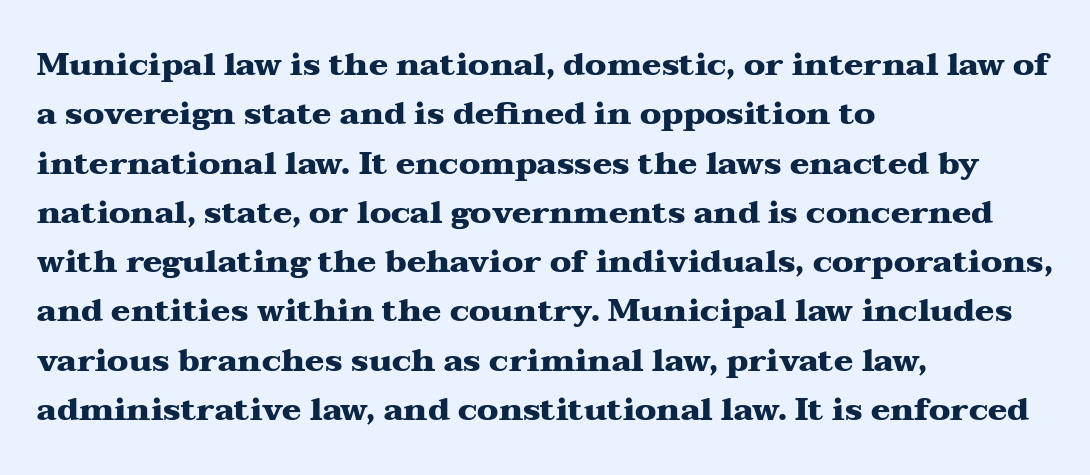
The letters stand straight up with perfectly vertical stems. Typographic density is high because the face is bold. The vertical gap from one line to the next is medium. In terms of letterspacing, this is plain default setting.
